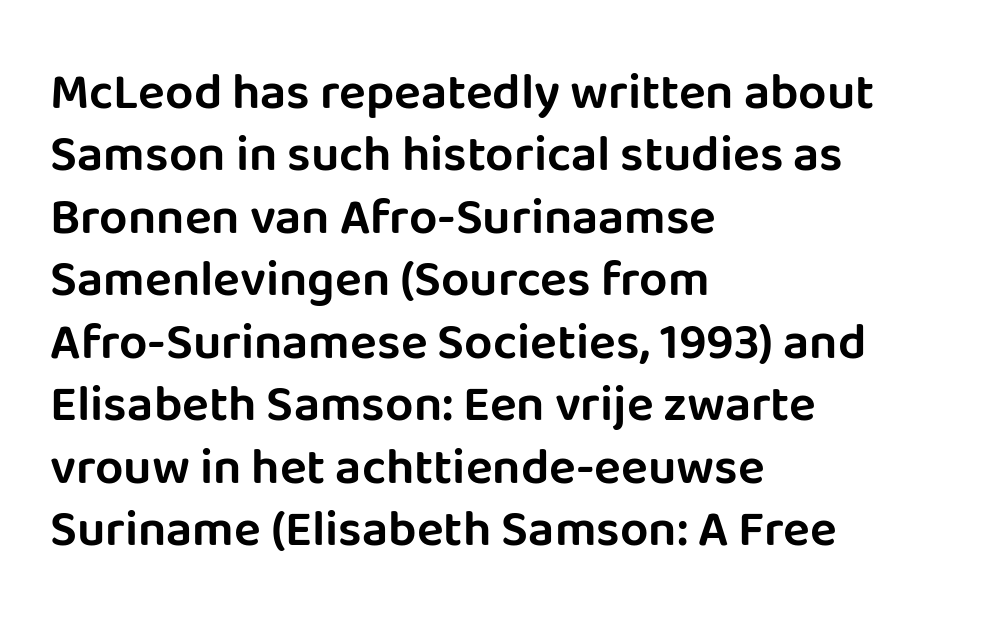
{"serif": "no", "italic": "no", "width": "normal", "stroke_contrast": "low", "x_height": "large", "monospaced": "no", "underline": "no", "align": "left", "line_spacing": "normal", "line_spacing_ratio": 1.25, "letter_spacing": "normal", "letter_spacing_em": 0.0, "glyph_px": 50}
